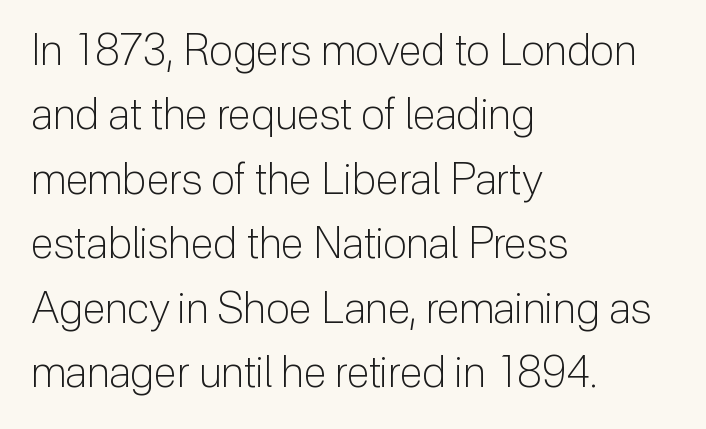
Standard letterfit; no display-style spreading of the glyphs. These lines are rendered in a variable-pitch font. No chunkiness to these letters — they're not bold. The letters stand upright; this is a roman face. Short and long lines alike share a common starting point at left.
